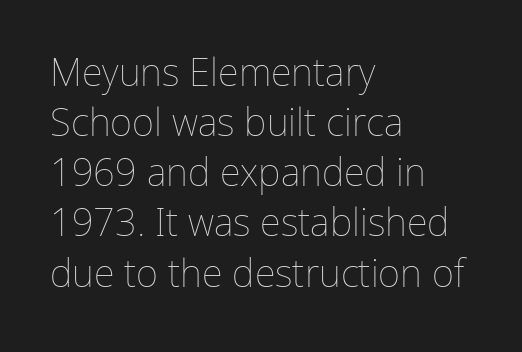
{"italic": "no", "bold": "no", "weight": "thin", "width": "normal", "stroke_contrast": "low", "x_height": "medium", "monospaced": "no", "underline": "no", "align": "left", "line_spacing": "normal", "line_spacing_ratio": 1.32, "letter_spacing": "normal", "letter_spacing_em": 0.0, "glyph_px": 38}
